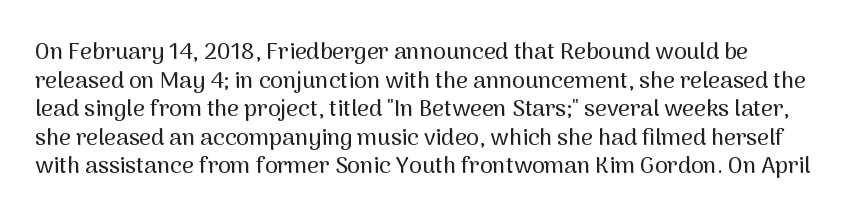
The image shows 23 px text type, upright; set line spacing 1.24x, normal letter spacing, not underlined.
